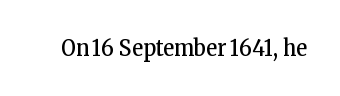
The image shows 23 px text type, upright; set normal letter spacing, not underlined.
